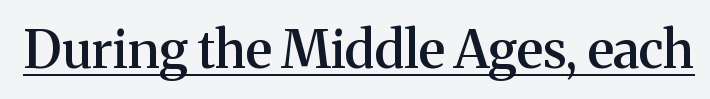
The image shows 52 px semibold serif type, upright; set normal letter spacing, underlined; medium stroke contrast and a medium x-height.
